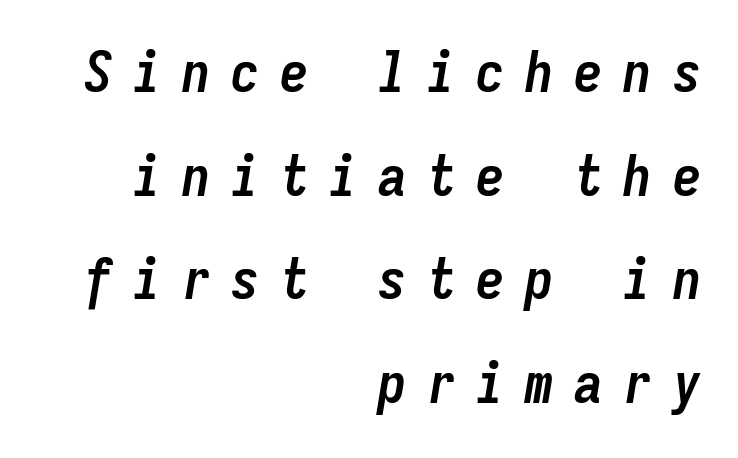
{"italic": "yes", "lean": "right", "slant_degrees": 9, "bold": "yes", "weight": "semibold", "width": "condensed", "stroke_contrast": "low", "x_height": "medium", "monospaced": "yes", "underline": "no", "align": "right", "line_spacing_ratio": 1.82, "letter_spacing": "wide", "letter_spacing_em": 0.36, "glyph_px": 57}
